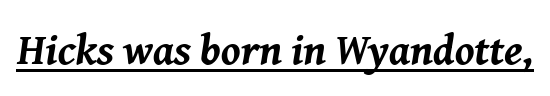
The image shows 43 px bold type, italic (leaning right); set normal letter spacing, underlined; medium stroke contrast and a medium x-height.
